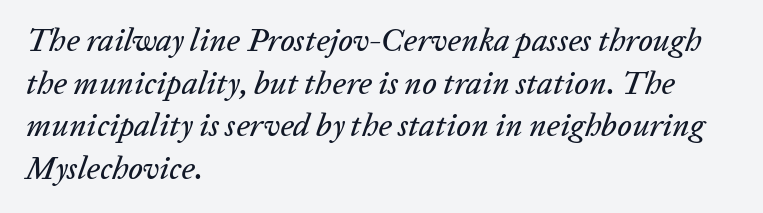
{"italic": "yes", "lean": "right", "slant_degrees": 20, "width": "normal", "stroke_contrast": "low", "x_height": "medium", "monospaced": "no", "underline": "no", "align": "left", "line_spacing": "normal", "line_spacing_ratio": 1.33, "letter_spacing": "normal", "letter_spacing_em": 0.0, "glyph_px": 32}
